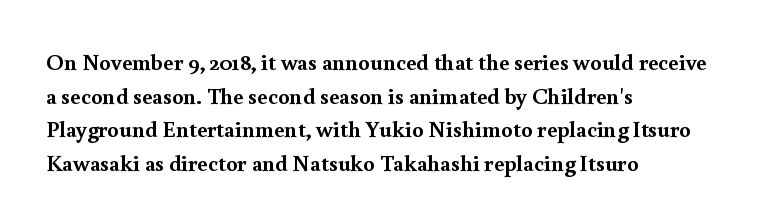
The image shows 23 px bold type, upright; set left-aligned, normal line spacing (1.46x), normal letter spacing, not underlined.
